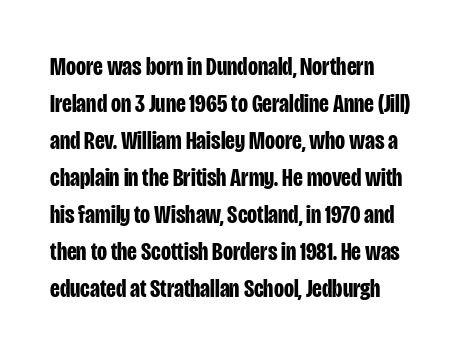
The image shows 26 px bold type, upright; set left-aligned, normal line spacing (1.42x), normal letter spacing, not underlined.
